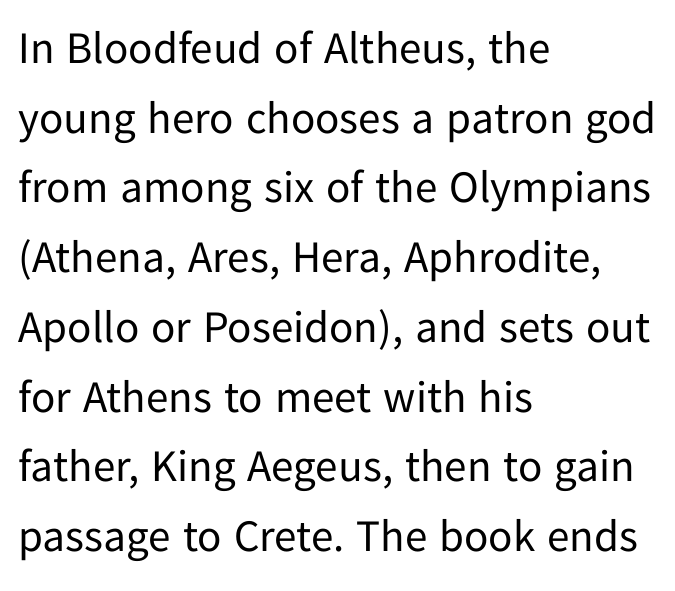
Proportional: the letters do not fall into vertical columns. The letters stand straight up with perfectly vertical stems. These lines sit exactly where default settings would place them. Decoration check: the copy has no underline. Vertical stems look standard width or narrower in stroke.
